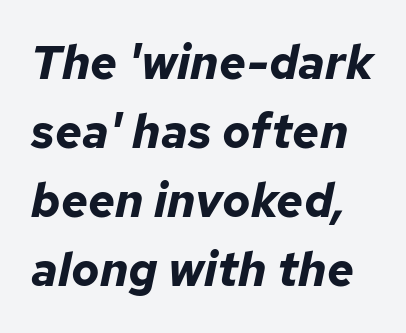
{"italic": "yes", "lean": "right", "slant_degrees": 12, "bold": "yes", "weight": "bold", "width": "normal", "stroke_contrast": "low", "x_height": "medium", "monospaced": "no", "underline": "no", "line_spacing": "normal", "line_spacing_ratio": 1.47, "letter_spacing": "normal", "letter_spacing_em": 0.0, "glyph_px": 47}
